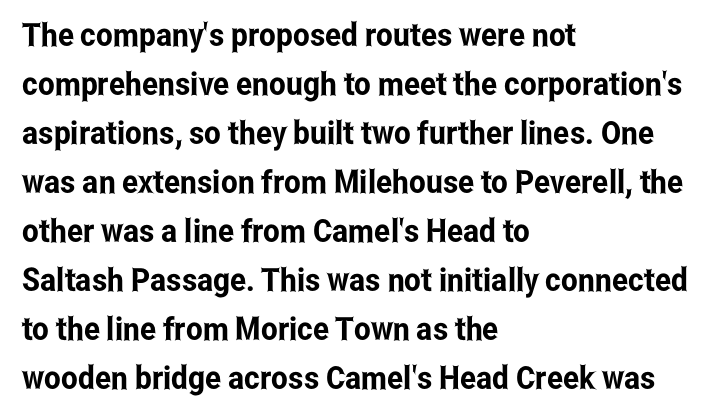
Q: Is the text italic (slanted)? A: No, it is upright.
Q: Is the typeface a serif or a sans-serif typeface? A: Sans-serif.
Q: Is the text underlined? A: No.
Q: How is the paragraph aligned? A: Left-aligned.
Q: Is the spacing between letters normal or unusually wide? A: Normal.
Q: Is the spacing between lines tight, normal or loose? A: Normal.
Q: Width (condensed, normal, or wide)? A: Condensed.
Q: Stroke contrast? A: Low.
Q: x-height? A: Medium.
Q: Monospaced? A: No.
